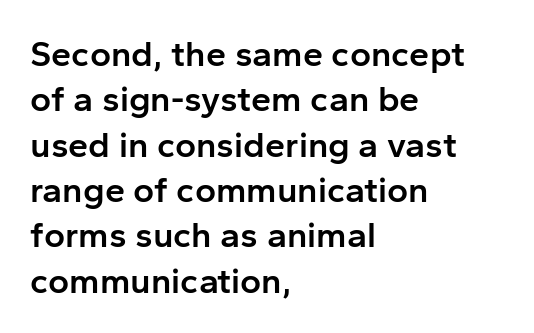
This sample uses an upright cut, with every glyph sitting square on the baseline. Compared with an ordinary text face, these strokes are moderately heavier — a semibold. These lines keep a tight, regular rhythm from letter to letter. Serif or sans? Sans — the stroke terminals are bare. Honestly, the row spacing looks completely unremarkable. All the whitespace from short lines collects on the right.
